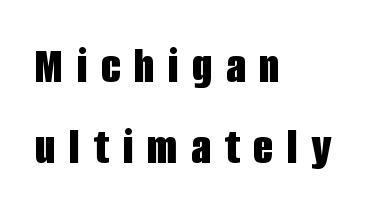
Q: Is the text bold? A: Yes.
Q: Is the text italic (slanted)? A: No, it is upright.
Q: Is the typeface a serif or a sans-serif typeface? A: Sans-serif.
Q: Is the text underlined? A: No.
Q: How is the paragraph aligned? A: Left-aligned.
Q: Is the spacing between letters normal or unusually wide? A: Unusually wide.
Q: Is the spacing between lines tight, normal or loose? A: Normal.
Q: Width (condensed, normal, or wide)? A: Condensed.
Q: Stroke contrast? A: Low.
Q: x-height? A: Large.
Q: Monospaced? A: No.
